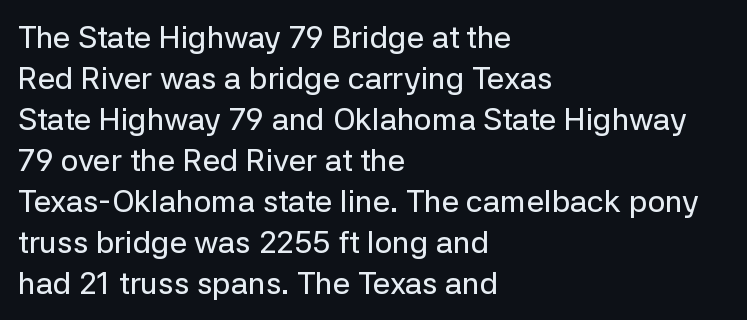
The image shows 31 px sans-serif type, upright; set left-aligned, normal line spacing (1.32x), normal letter spacing, not underlined; low stroke contrast and a medium x-height.
